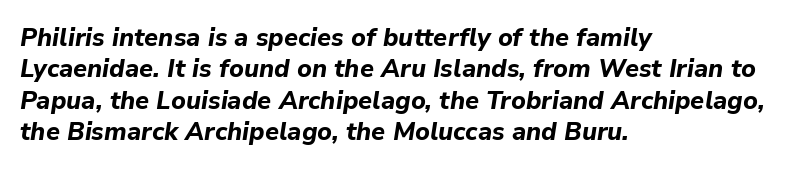
The image shows 25 px bold type, italic (leaning right); set left-aligned, normal line spacing (1.26x), normal letter spacing, not underlined.
